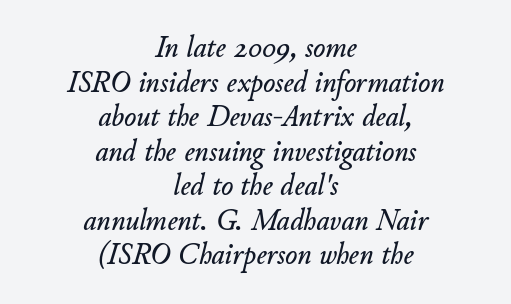
The whitespace from short lines is split evenly between both sides. Posture: slanted. Standard letterfit; no display-style spreading of the glyphs. Anything drawn beneath the words? Only blank space. Very little white space separates one row of letters from the next.
